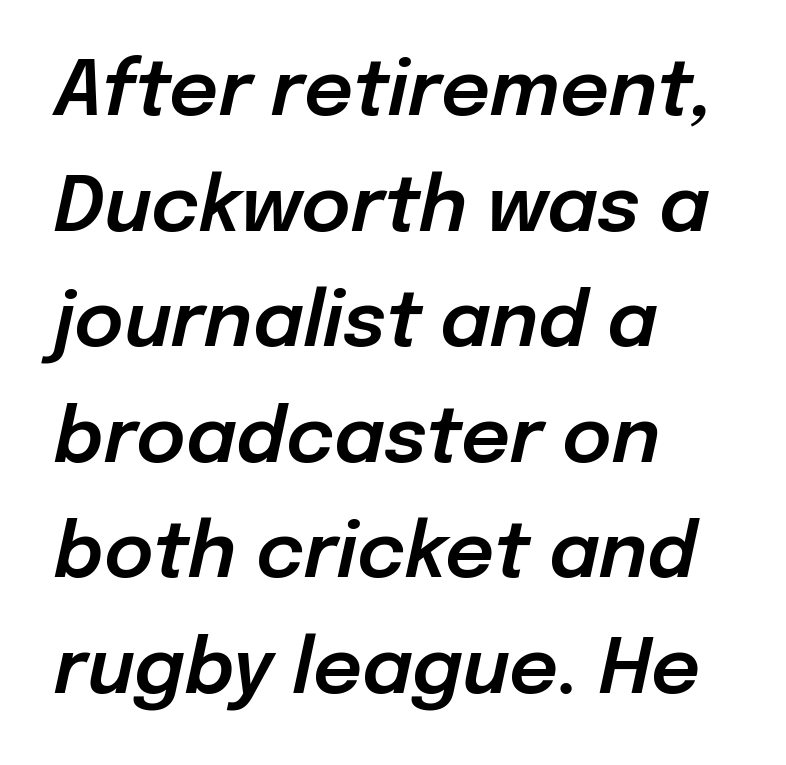
Q: Is the text italic (slanted)? A: Yes, it leans right by about 12 degrees.
Q: Is the text underlined? A: No.
Q: How is the paragraph aligned? A: Left-aligned.
Q: Is the spacing between letters normal or unusually wide? A: Normal.
Q: Is the spacing between lines tight, normal or loose? A: Normal.
Q: Width (condensed, normal, or wide)? A: Normal.
Q: Stroke contrast? A: Low.
Q: x-height? A: Medium.
Q: Monospaced? A: No.
